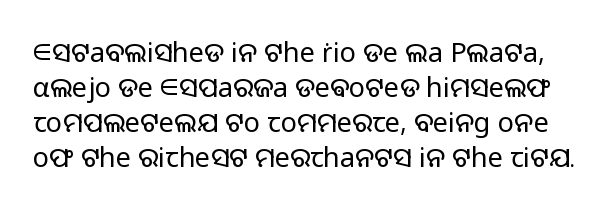
The words here are not underlined. Honestly, the letter spacing is just normal — you wouldn't notice it. Posture: straight, roman, zero tilt. Reading down the column, the eye jumps a familiar distance to each next line.
